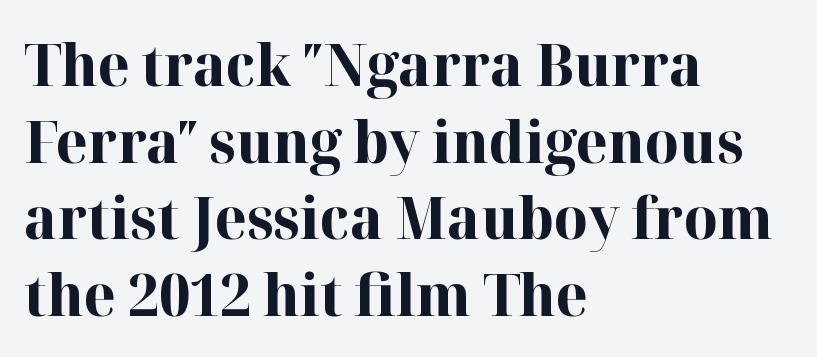
Q: Is the text bold? A: Yes.
Q: Is the text italic (slanted)? A: No, it is upright.
Q: Is the typeface a serif or a sans-serif typeface? A: Serif.
Q: Is the text underlined? A: No.
Q: How is the paragraph aligned? A: Left-aligned.
Q: Is the spacing between letters normal or unusually wide? A: Normal.
Q: Is the spacing between lines tight, normal or loose? A: Normal.
Q: Width (condensed, normal, or wide)? A: Normal.
Q: Stroke contrast? A: High.
Q: x-height? A: Medium.
Q: Monospaced? A: No.
